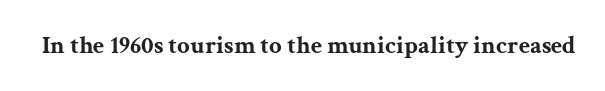
Underlining? Definitely not there. Strong, thick strokes mark this as bold type. This sample uses an upright cut, with every glyph sitting square on the baseline. A typesetter would call this zero additional tracking.
